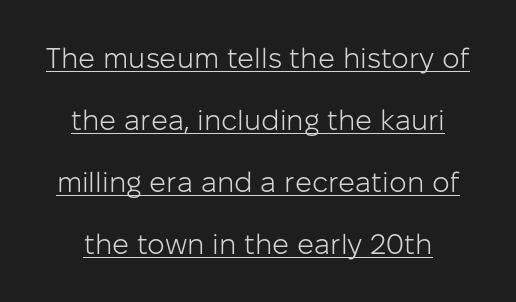
Q: Is the text bold? A: No.
Q: Is the text italic (slanted)? A: No, it is upright.
Q: Is the typeface a serif or a sans-serif typeface? A: Sans-serif.
Q: Is the text underlined? A: Yes.
Q: Is the spacing between letters normal or unusually wide? A: Normal.
Q: Is the spacing between lines tight, normal or loose? A: Loose.
Q: Width (condensed, normal, or wide)? A: Normal.
Q: Stroke contrast? A: Low.
Q: x-height? A: Medium.
Q: Monospaced? A: No.
